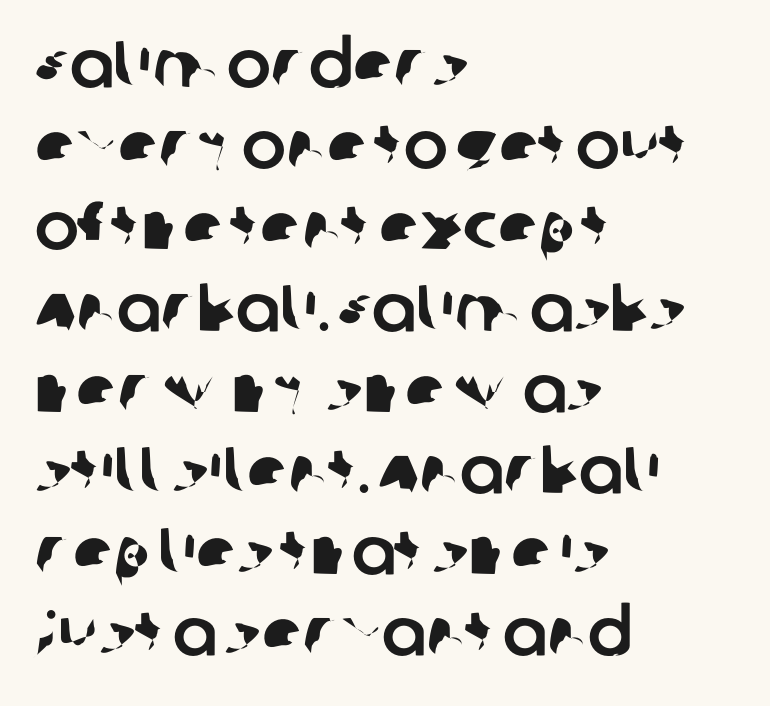
Q: Is the typeface a serif or a sans-serif typeface? A: Sans-serif.
Q: Is the text underlined? A: No.
Q: How is the paragraph aligned? A: Left-aligned.
Q: Is the spacing between letters normal or unusually wide? A: Normal.
Q: Width (condensed, normal, or wide)? A: Normal.
Q: Stroke contrast? A: Low.
Q: x-height? A: Large.
Q: Monospaced? A: No.
